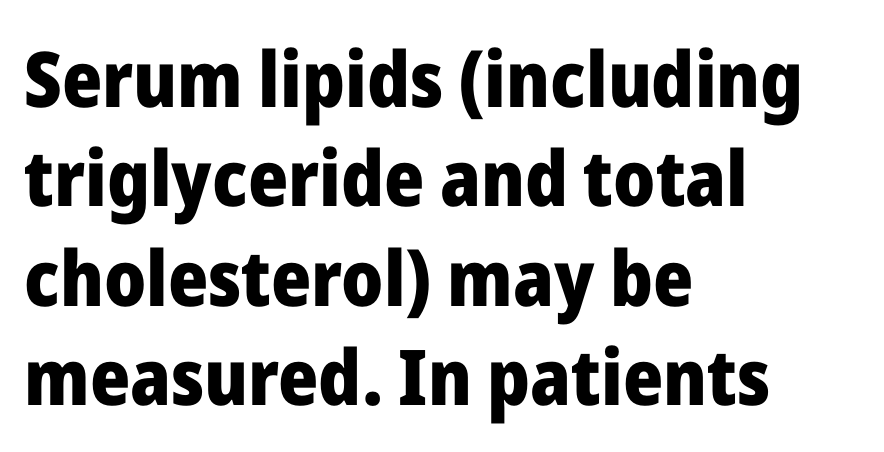
The baseline area is clear. Observe the ordinary spacing: letters are neighbours, not strangers. Vertically, the passage feels balanced, rows spaced as you'd expect. A typesetter would mark this as roman, not italic.
